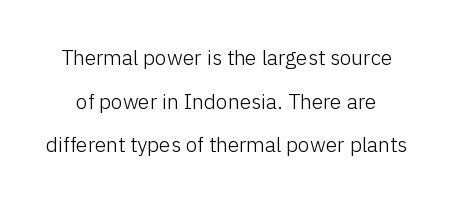
Rendered with straight, roman letterforms. The font is comparable to plain body text, perhaps lighter. Glance below the letters and you will spot only blank space. Nothing unusual about the tracking: characters are spaced as the font intends. Each new line begins a long way beneath the previous one.
